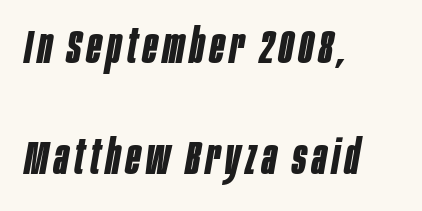
The image shows 47 px bold, condensed type, italic (leaning right); set left-aligned, loose line spacing (2.36x), not underlined; low stroke contrast and a large x-height.
